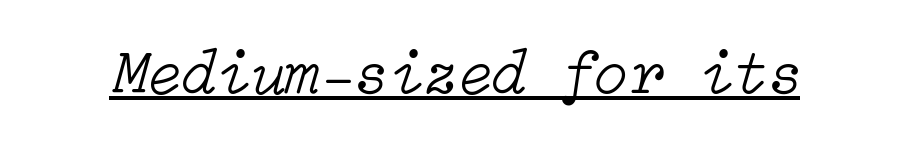
The horizontal fit of the characters is conventional and even. Quick note: underline on. This is oblique type, the kind used for emphasis or titles. Bold? No — there's no thickening of the strokes.
